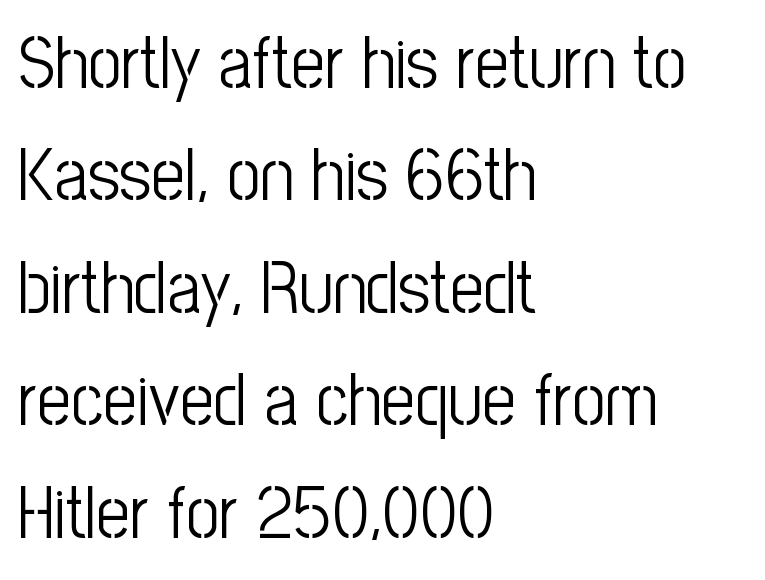
The image shows 74 px light, condensed sans-serif type, upright; set left-aligned, normal line spacing (1.52x), normal letter spacing, not underlined; low stroke contrast and a medium x-height.
